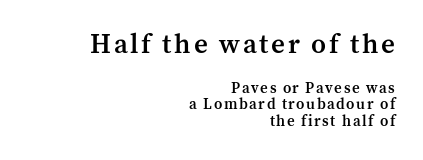
Horizontally, the lines are justified to the trailing edge only. Tall strokes in this sample are plumb rather than angled. The typesetting leans somewhat heavy: a semibold. Compare the two chunks: the upper has the greater cap height.
